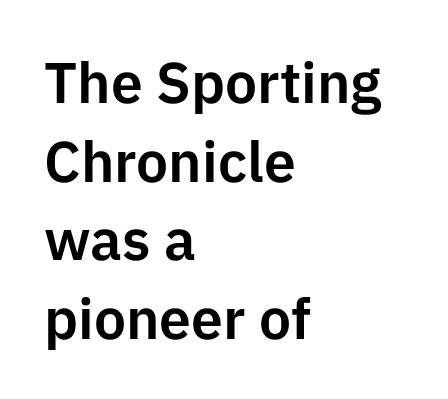
Q: Is the text italic (slanted)? A: No, it is upright.
Q: Is the typeface a serif or a sans-serif typeface? A: Sans-serif.
Q: Is the text underlined? A: No.
Q: How is the paragraph aligned? A: Left-aligned.
Q: Is the spacing between letters normal or unusually wide? A: Normal.
Q: Is the spacing between lines tight, normal or loose? A: Normal.
Q: Width (condensed, normal, or wide)? A: Normal.
Q: Stroke contrast? A: Low.
Q: x-height? A: Medium.
Q: Monospaced? A: No.
